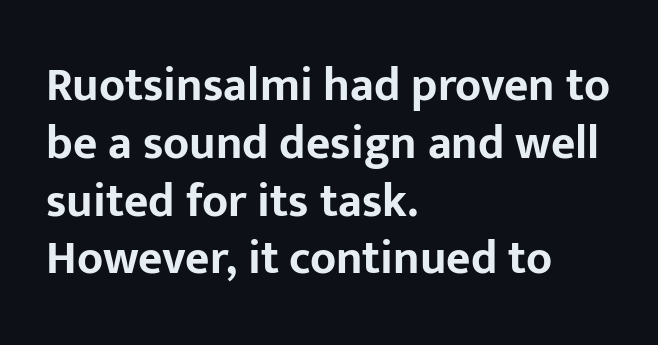
{"serif": "no", "italic": "no", "bold": "yes", "weight": "bold", "width": "normal", "stroke_contrast": "low", "x_height": "medium", "monospaced": "no", "underline": "no", "align": "left", "line_spacing_ratio": 1.23, "letter_spacing": "normal", "letter_spacing_em": 0.0, "glyph_px": 47}
